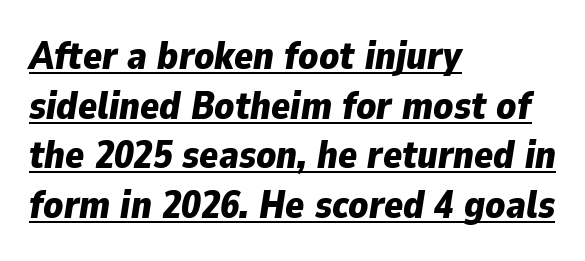
The image shows 39 px bold type, italic (leaning right); set left-aligned, normal line spacing (1.27x), normal letter spacing, underlined; low stroke contrast and a medium x-height.
